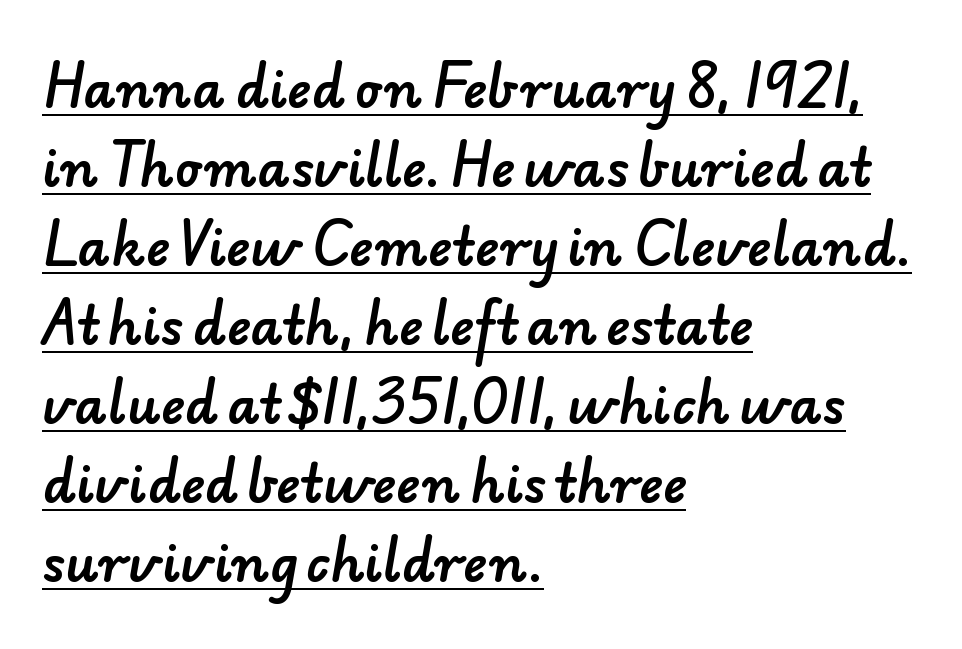
{"serif": "no", "width": "normal", "stroke_contrast": "low", "x_height": "small", "monospaced": "no", "underline": "yes", "align": "left", "line_spacing": "normal", "line_spacing_ratio": 1.55, "letter_spacing": "normal", "letter_spacing_em": 0.0, "glyph_px": 51}
